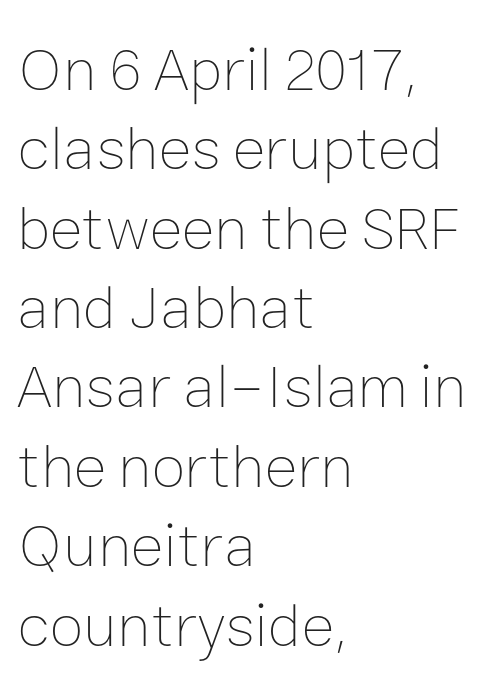
Q: Is the text bold? A: No.
Q: Is the text italic (slanted)? A: No, it is upright.
Q: Is the text underlined? A: No.
Q: How is the paragraph aligned? A: Left-aligned.
Q: Is the spacing between letters normal or unusually wide? A: Normal.
Q: Is the spacing between lines tight, normal or loose? A: Normal.
Q: Width (condensed, normal, or wide)? A: Normal.
Q: Stroke contrast? A: Low.
Q: x-height? A: Medium.
Q: Monospaced? A: No.
